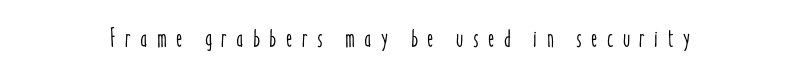
Clear beneath every line of the passage. Tall strokes in this sample are plumb rather than angled. The letters are spread apart with noticeably loose tracking.
